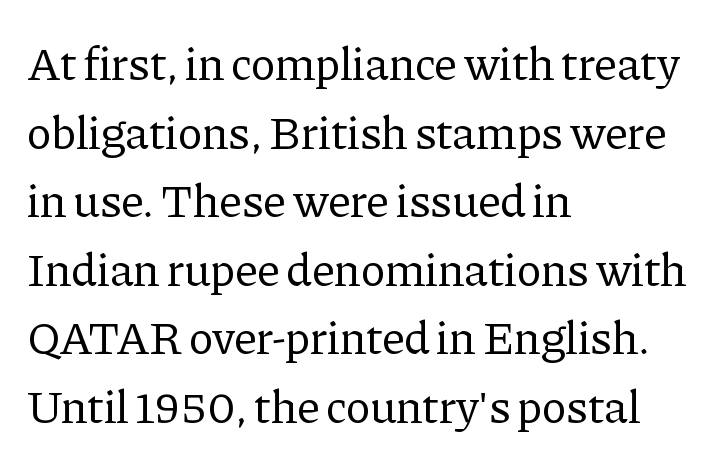
The image shows 47 px regular-weight serif type, upright; set left-aligned, normal line spacing (1.46x), normal letter spacing, not underlined; low stroke contrast and a medium x-height.
